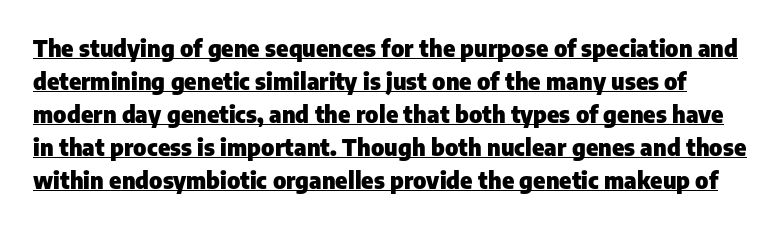
The image shows 23 px bold type, upright; set normal line spacing (1.44x), normal letter spacing, underlined.
